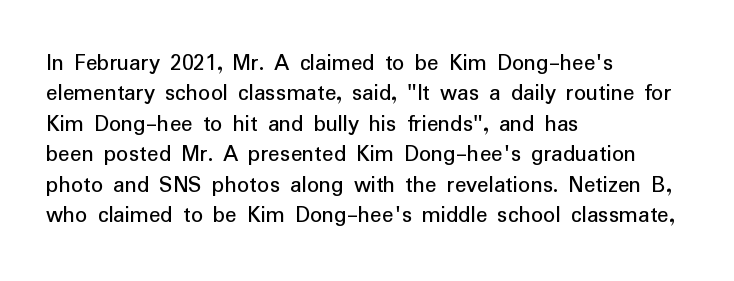
Q: Is the text italic (slanted)? A: No, it is upright.
Q: Is the text underlined? A: No.
Q: How is the paragraph aligned? A: Left-aligned.
Q: Is the spacing between letters normal or unusually wide? A: Normal.
Q: Is the spacing between lines tight, normal or loose? A: Normal.
